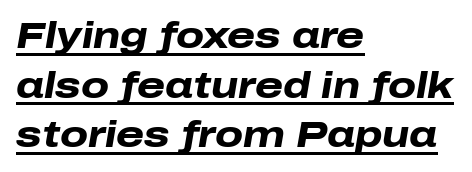
Q: Is the text bold? A: Yes.
Q: Is the text italic (slanted)? A: Yes, it leans right by about 10 degrees.
Q: Is the text underlined? A: Yes.
Q: How is the paragraph aligned? A: Left-aligned.
Q: Is the spacing between letters normal or unusually wide? A: Normal.
Q: Is the spacing between lines tight, normal or loose? A: Normal.
Q: Width (condensed, normal, or wide)? A: Wide.
Q: Stroke contrast? A: Low.
Q: x-height? A: Medium.
Q: Monospaced? A: No.
